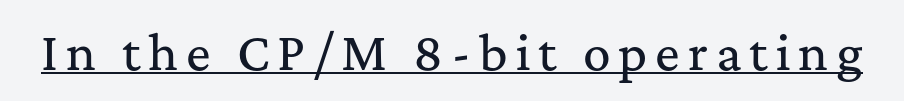
The image shows 46 px serif type, upright; set underlined; medium stroke contrast and a medium x-height.
